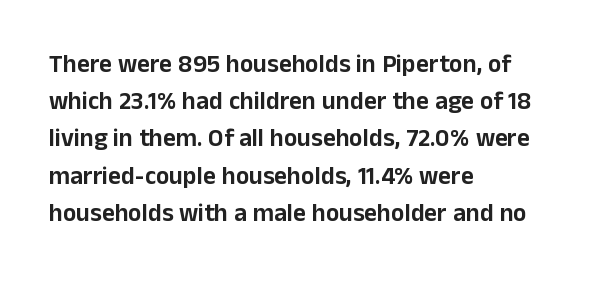
Q: Is the text italic (slanted)? A: No, it is upright.
Q: Is the text underlined? A: No.
Q: How is the paragraph aligned? A: Left-aligned.
Q: Is the spacing between letters normal or unusually wide? A: Normal.
Q: Is the spacing between lines tight, normal or loose? A: Normal.
